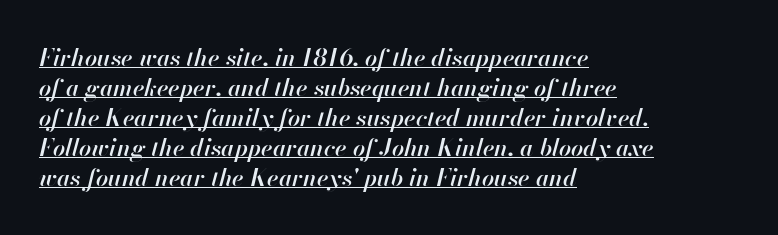
The image shows 24 px text type, italic (leaning right); set left-aligned, normal line spacing (1.25x), normal letter spacing, underlined.
